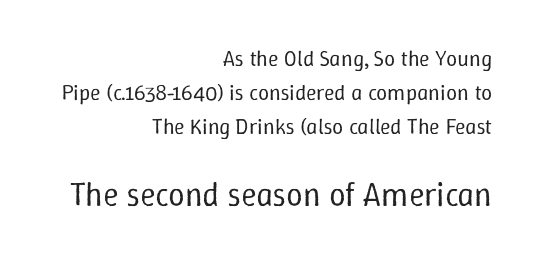
{"italic": "no", "bold": "no", "weight": "regular", "width": "normal", "stroke_contrast": "low", "x_height": "medium", "monospaced": "no", "underline": "no", "align": "right", "line_spacing": "normal", "line_spacing_ratio": 1.55, "letter_spacing": "normal", "letter_spacing_em": 0.0, "larger_block": "second", "size_ratio": 1.5, "glyph_px": 33}
